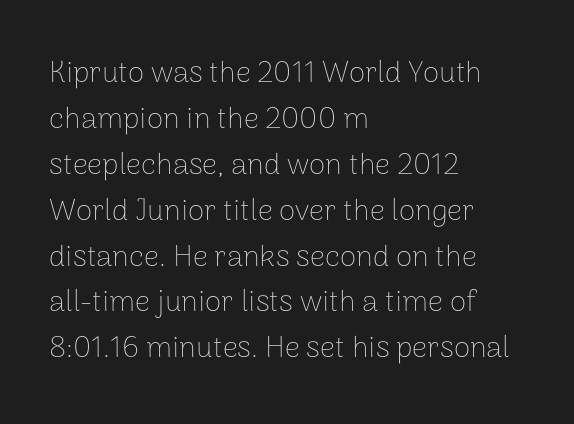
The image shows 30 px thin sans-serif type, upright; set left-aligned, normal line spacing (1.53x), normal letter spacing, not underlined; low stroke contrast and a medium x-height.
